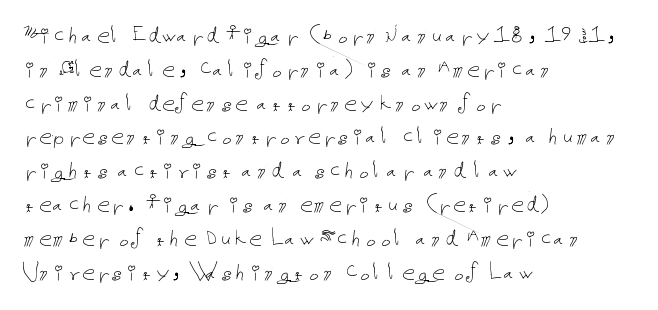
{"italic": "no", "bold": "no", "underline": "no", "align": "left", "line_spacing": "normal", "line_spacing_ratio": 1.3, "letter_spacing": "normal", "letter_spacing_em": 0.0, "glyph_px": 26}
